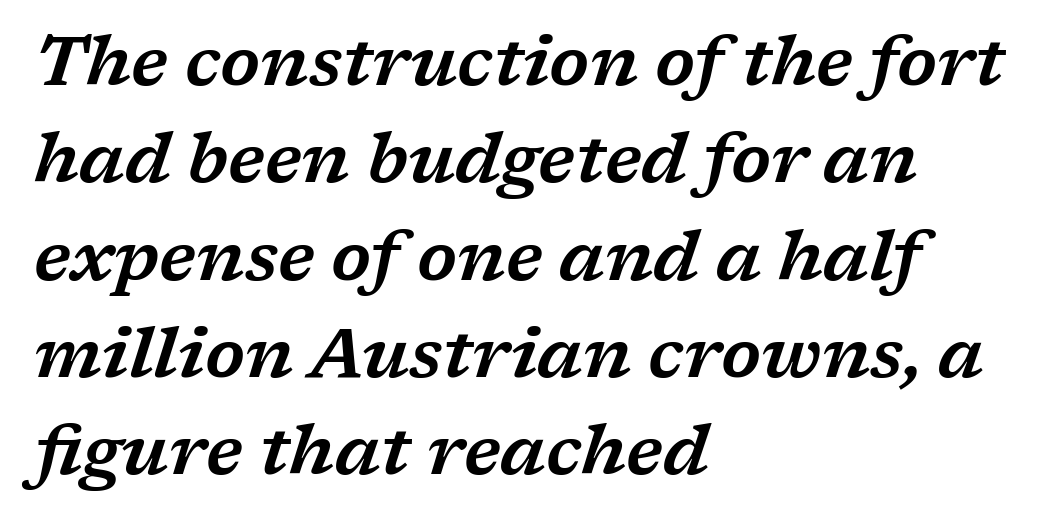
Descenders hang freely into open space. The setting favours the left margin, as ordinary paragraphs usually do. Does the lettering tilt? It does — this is italic. Regular leading. Look at the bottom of the vertical strokes: they flare into serifs here.
